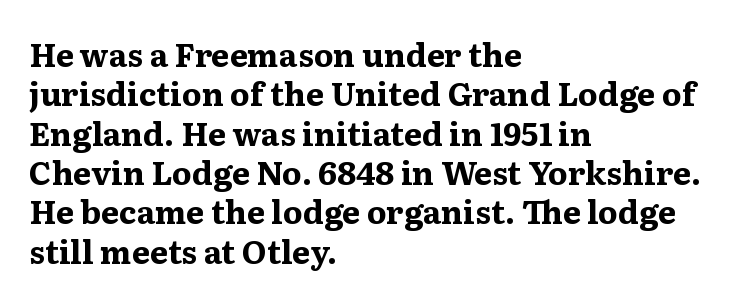
Teacher's note: observe the even left margin — that is flush-left alignment. A bare baseline throughout the passage. The type sits square on the baseline with zero lean. Do the characters align in a grid? No, the font is proportional.
